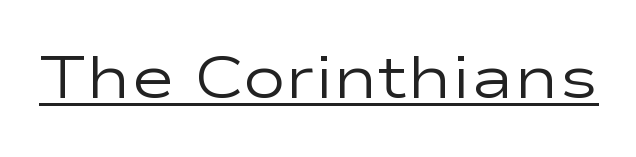
This sample uses an upright cut, with every glyph sitting square on the baseline. The rendering uses natural spacing where letterforms have individual widths. A sans-serif font was chosen for this passage. Each word holds together tightly as a unit, with standard inter-letter gaps. Students, observe the line beneath the letters — that is underlining. On a weight scale, this lands at 450 or below.
